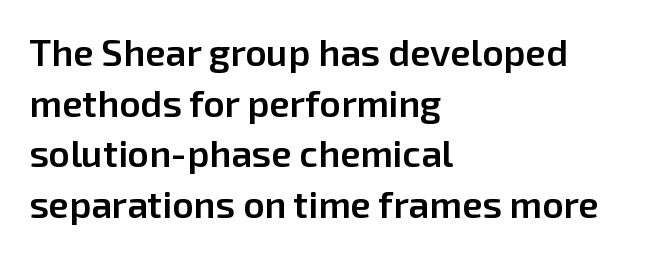
{"serif": "no", "italic": "no", "bold": "semi", "weight": "semibold", "width": "normal", "stroke_contrast": "low", "x_height": "medium", "monospaced": "no", "underline": "no", "align": "left", "line_spacing": "normal", "line_spacing_ratio": 1.37, "letter_spacing": "normal", "letter_spacing_em": 0.0, "glyph_px": 37}
